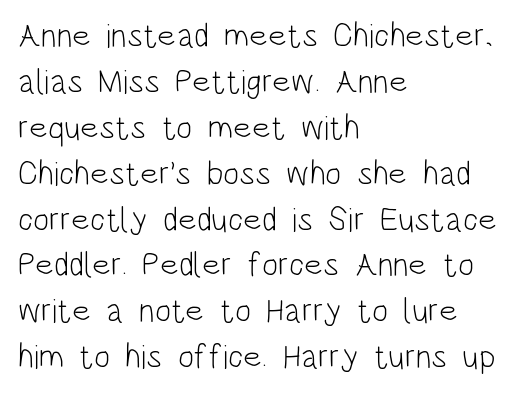
{"serif": "no", "italic": "no", "bold": "no", "weight": "light", "width": "condensed", "stroke_contrast": "low", "x_height": "large", "monospaced": "no", "underline": "no", "align": "left", "line_spacing": "normal", "line_spacing_ratio": 1.35, "letter_spacing": "normal", "letter_spacing_em": 0.0, "glyph_px": 34}
